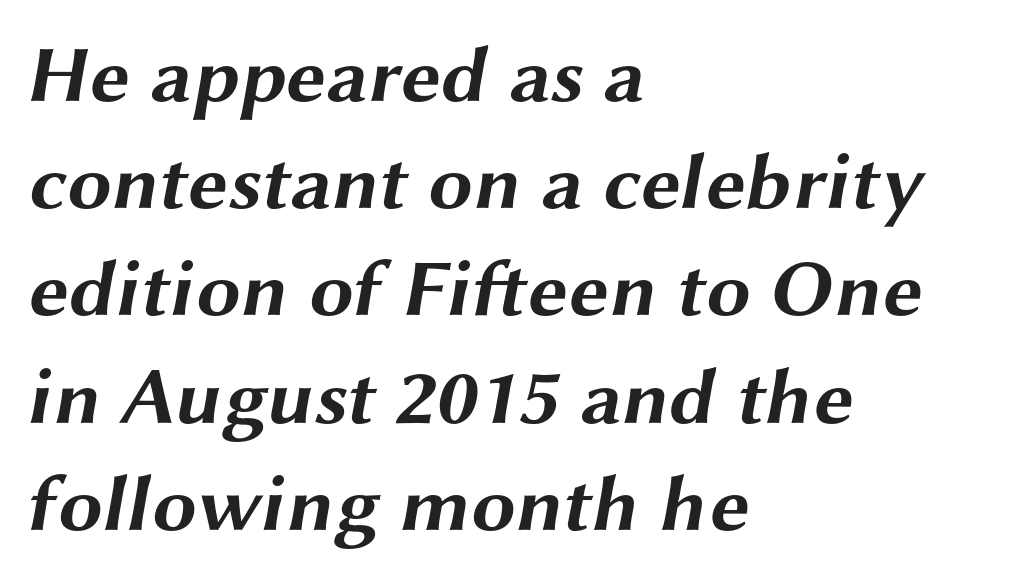
Descenders are the only things crossing below the line. Proportional: the letters do not fall into vertical columns. I'd call this a sans setting — the letters go barefoot. In terms of letterspacing, this is plain default setting. These lines sit exactly where default settings would place them. Leftover space on each line is placed entirely after the last word.
